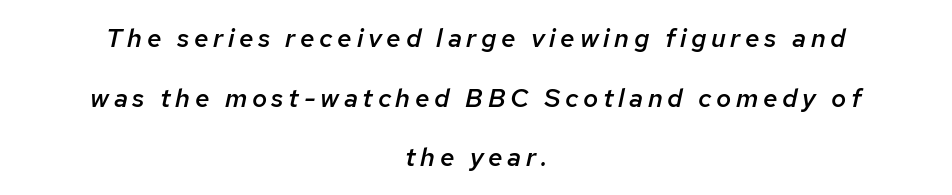
Q: Is the text bold? A: Semi-bold.
Q: Is the text italic (slanted)? A: Yes, it leans right by about 12 degrees.
Q: Is the text underlined? A: No.
Q: How is the paragraph aligned? A: Centered.
Q: Is the spacing between lines tight, normal or loose? A: Loose.
